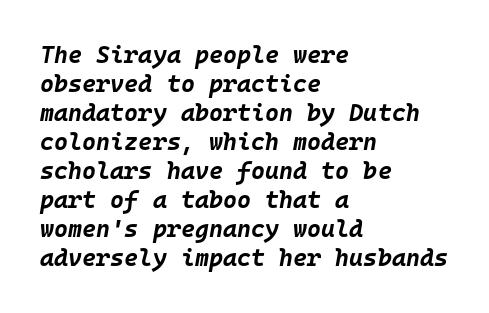
The face used here has the dense, thick strokes of a bold. The compositor pushed each line to the left boundary. Does extra space separate the letters? No, they use regular spacing. Tall strokes in this sample are angled rather than plumb.
